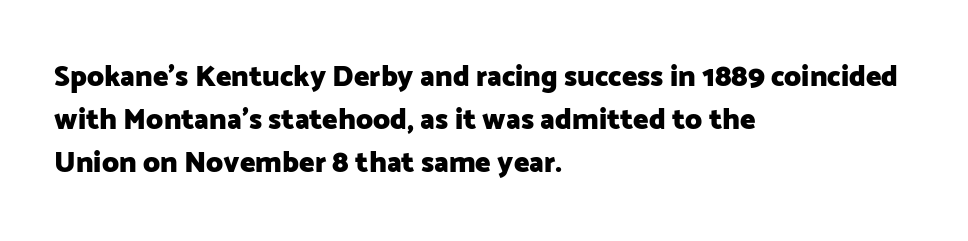
Varying glyph widths throughout — classic text-font behaviour. The glyphs are unaccompanied by any horizontal stroke below them. Horizontally, the lines are justified to the leading edge only. The passage shown has conventional tracking throughout. The line-height multiplier appears to be the usual default. Each letter's strokes conclude bluntly, with no projecting serifs.
